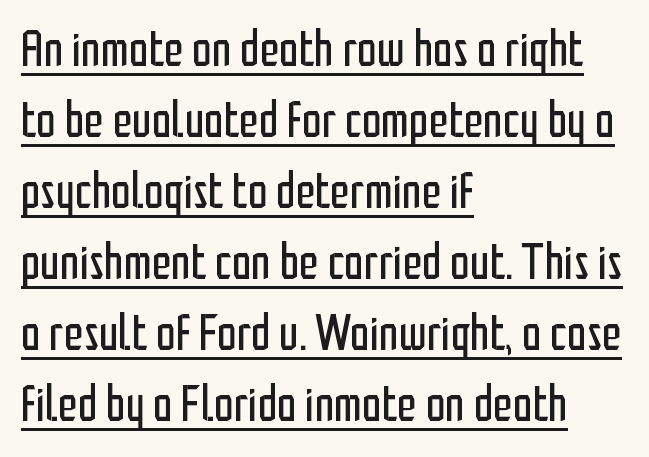
Q: Is the text bold? A: No.
Q: Is the text italic (slanted)? A: No, it is upright.
Q: Is the typeface a serif or a sans-serif typeface? A: Sans-serif.
Q: Is the text underlined? A: Yes.
Q: How is the paragraph aligned? A: Left-aligned.
Q: Is the spacing between letters normal or unusually wide? A: Normal.
Q: Is the spacing between lines tight, normal or loose? A: Normal.
Q: Width (condensed, normal, or wide)? A: Condensed.
Q: Stroke contrast? A: Low.
Q: x-height? A: Medium.
Q: Monospaced? A: No.
